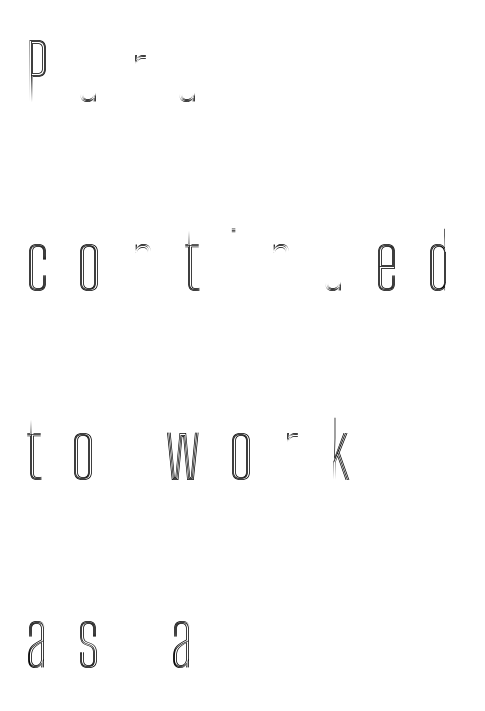
The image shows 78 px condensed type, upright; set left-aligned, loose line spacing (2.42x), unusually wide letter spacing (+0.35 em), not underlined; a medium x-height.
